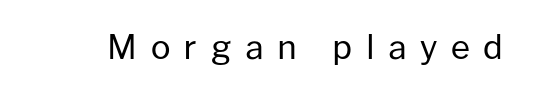
{"serif": "no", "italic": "no", "bold": "no", "weight": "regular", "width": "normal", "stroke_contrast": "low", "x_height": "medium", "monospaced": "no", "underline": "no", "letter_spacing": "wide", "letter_spacing_em": 0.41, "glyph_px": 33}
